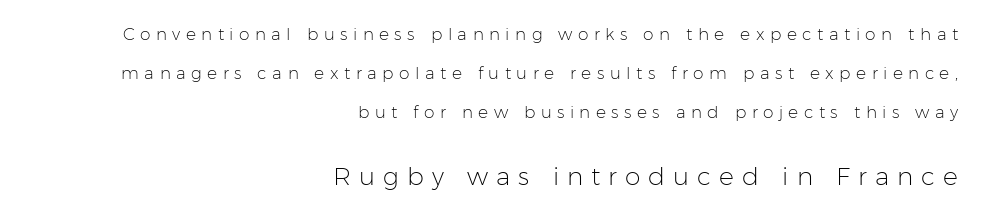
{"italic": "no", "bold": "no", "underline": "no", "align": "right", "line_spacing": "loose", "line_spacing_ratio": 2.29, "letter_spacing": "wide", "letter_spacing_em": 0.32, "larger_block": "second", "size_ratio": 1.47, "glyph_px": 25}
